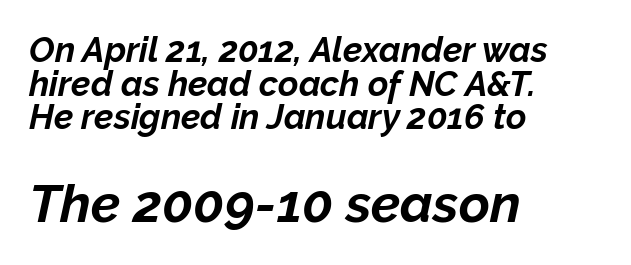
Q: Is the text bold? A: Yes.
Q: Is the text italic (slanted)? A: Yes, it leans right by about 12 degrees.
Q: Is the text underlined? A: No.
Q: How is the paragraph aligned? A: Left-aligned.
Q: Is the spacing between letters normal or unusually wide? A: Normal.
Q: Is the spacing between lines tight, normal or loose? A: Tight.
Q: Which block of text is set in a larger size, the first (top) or the second (bottom)? A: The second (bottom) one.
Q: Width (condensed, normal, or wide)? A: Normal.
Q: Stroke contrast? A: Low.
Q: x-height? A: Medium.
Q: Monospaced? A: No.
